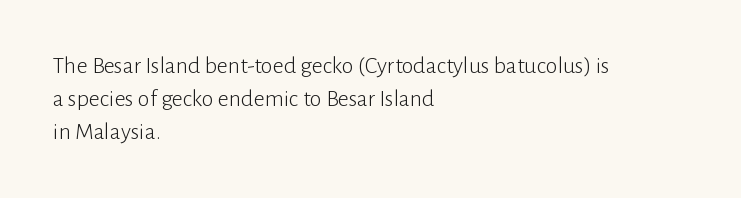
The image shows 24 px text type, upright; set left-aligned, normal line spacing (1.38x), normal letter spacing, not underlined.
